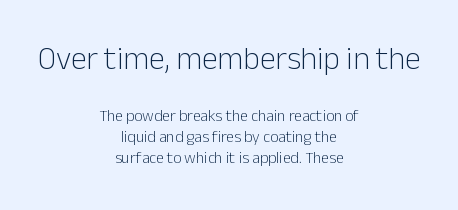
The image shows 32 px light sans-serif type, upright; set centered, normal line spacing (1.32x), normal letter spacing, not underlined; the first (top) block is 2.0x larger; low stroke contrast and a medium x-height.
